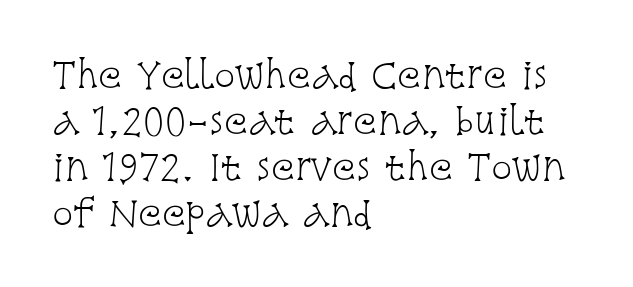
{"serif": "yes", "italic": "no", "bold": "no", "weight": "light", "width": "condensed", "stroke_contrast": "low", "x_height": "large", "monospaced": "no", "underline": "no", "align": "left", "line_spacing": "normal", "line_spacing_ratio": 1.31, "letter_spacing": "normal", "letter_spacing_em": 0.0, "glyph_px": 35}
